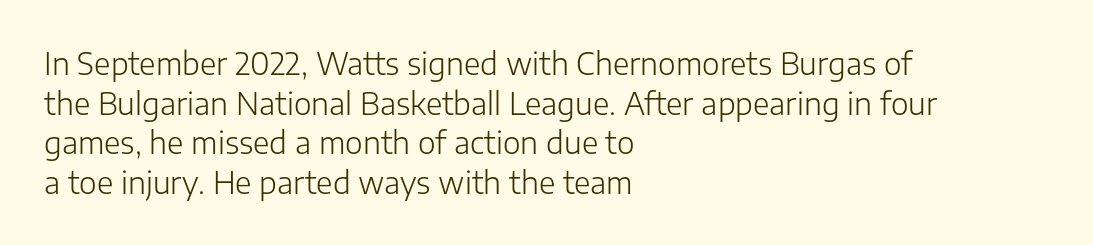
The image shows 30 px light sans-serif type, upright; set left-aligned, normal line spacing (1.32x), normal letter spacing, not underlined; low stroke contrast and a medium x-height.
